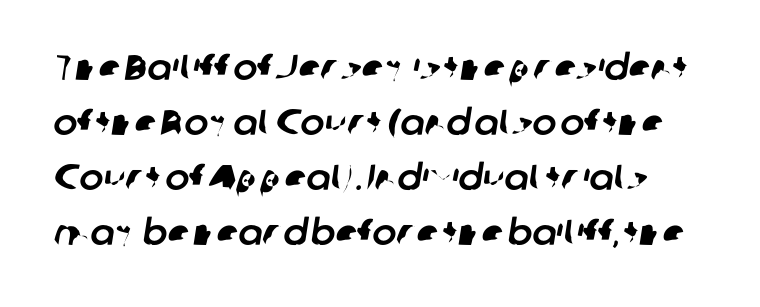
Vertically, the passage feels balanced, rows spaced as you'd expect. Look at the bottom of the vertical strokes: they stop flat, with no serifs. No extra tracking has been applied to these lines. The letters advance in unequal steps, a hallmark of proportional type. The zone under the glyphs is completely vacant.
